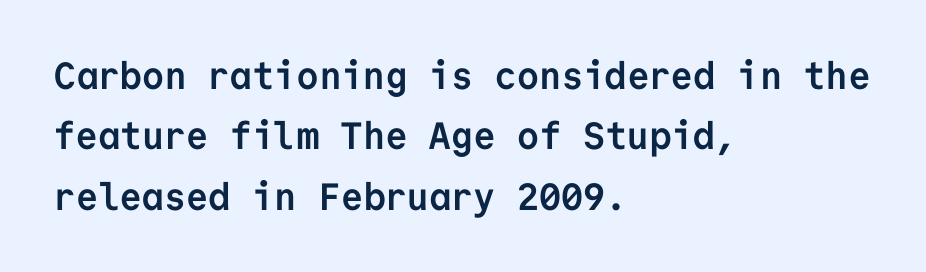
Q: Is the text bold? A: Yes.
Q: Is the text italic (slanted)? A: No, it is upright.
Q: Is the typeface a serif or a sans-serif typeface? A: Sans-serif.
Q: Is the text underlined? A: No.
Q: How is the paragraph aligned? A: Left-aligned.
Q: Is the spacing between letters normal or unusually wide? A: Normal.
Q: Is the spacing between lines tight, normal or loose? A: Normal.
Q: Width (condensed, normal, or wide)? A: Normal.
Q: Stroke contrast? A: Low.
Q: x-height? A: Medium.
Q: Monospaced? A: Yes.
